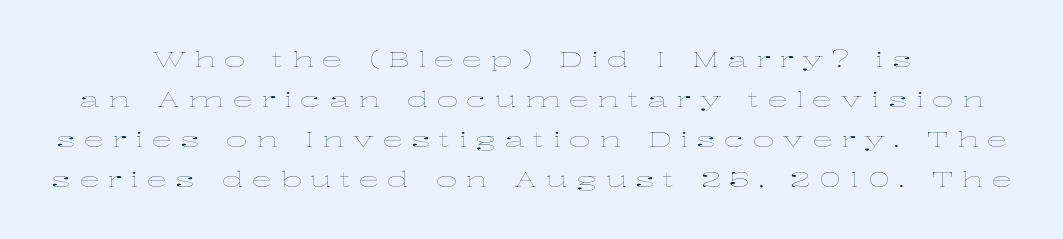
The image shows 21 px text type, upright; set centered, loose line spacing (1.9x), unusually wide letter spacing (+0.39 em), not underlined.
